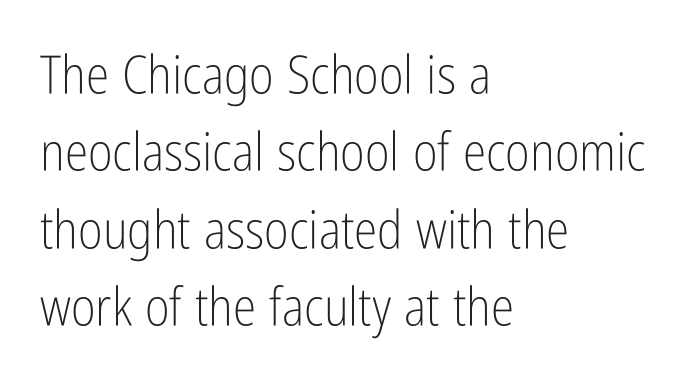
{"serif": "no", "italic": "no", "bold": "no", "weight": "light", "width": "condensed", "stroke_contrast": "low", "x_height": "medium", "monospaced": "no", "underline": "no", "align": "left", "line_spacing": "normal", "line_spacing_ratio": 1.46, "letter_spacing": "normal", "letter_spacing_em": 0.0, "glyph_px": 53}
